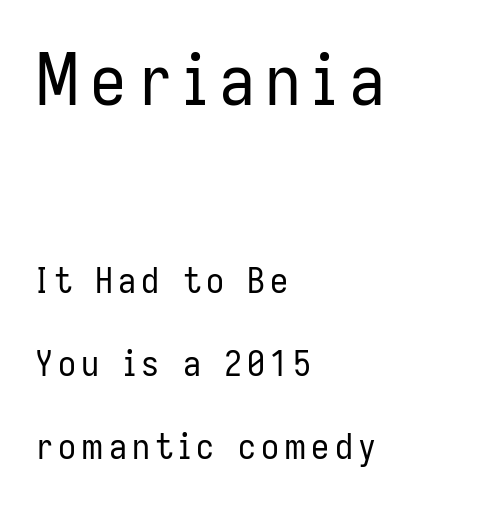
{"serif": "no", "italic": "no", "bold": "no", "weight": "regular", "width": "condensed", "stroke_contrast": "low", "x_height": "medium", "monospaced": "no", "underline": "no", "align": "left", "line_spacing": "loose", "line_spacing_ratio": 2.3, "larger_block": "first", "size_ratio": 2.0, "glyph_px": 72}
